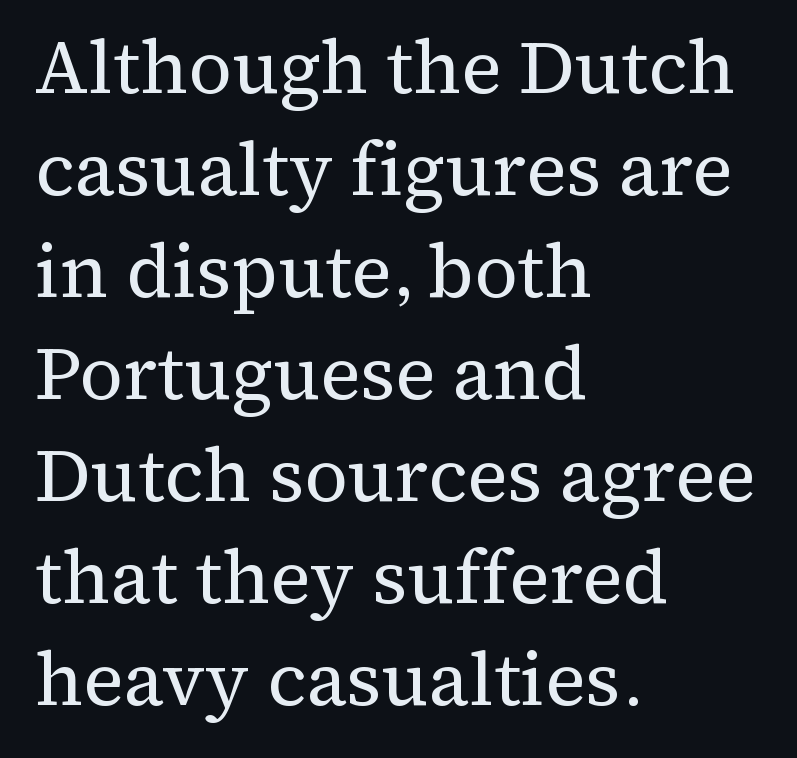
The image shows 75 px regular-weight serif type, upright; set left-aligned, normal line spacing (1.36x), normal letter spacing, not underlined; medium stroke contrast and a medium x-height.
